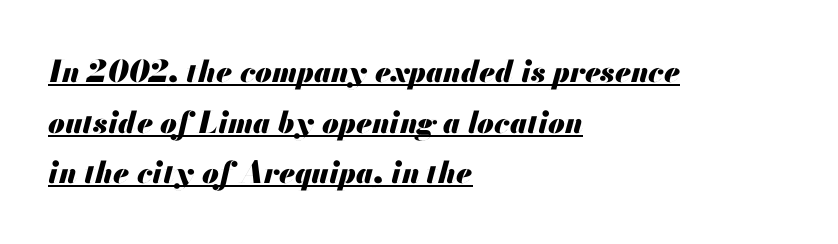
{"italic": "yes", "lean": "right", "slant_degrees": 13, "bold": "yes", "weight": "heavy", "width": "normal", "stroke_contrast": "medium", "x_height": "small", "monospaced": "no", "underline": "yes", "align": "left", "line_spacing": "normal", "line_spacing_ratio": 1.69, "letter_spacing": "normal", "letter_spacing_em": 0.0, "glyph_px": 30}
